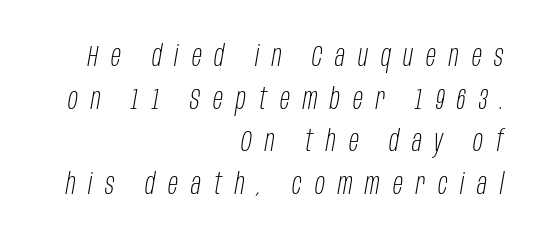
Q: Is the text bold? A: No.
Q: Is the text italic (slanted)? A: Yes, it leans right by about 10 degrees.
Q: Is the text underlined? A: No.
Q: How is the paragraph aligned? A: Right-aligned.
Q: Is the spacing between letters normal or unusually wide? A: Unusually wide.
Q: Is the spacing between lines tight, normal or loose? A: Normal.
Q: Width (condensed, normal, or wide)? A: Condensed.
Q: Stroke contrast? A: Low.
Q: x-height? A: Large.
Q: Monospaced? A: No.
